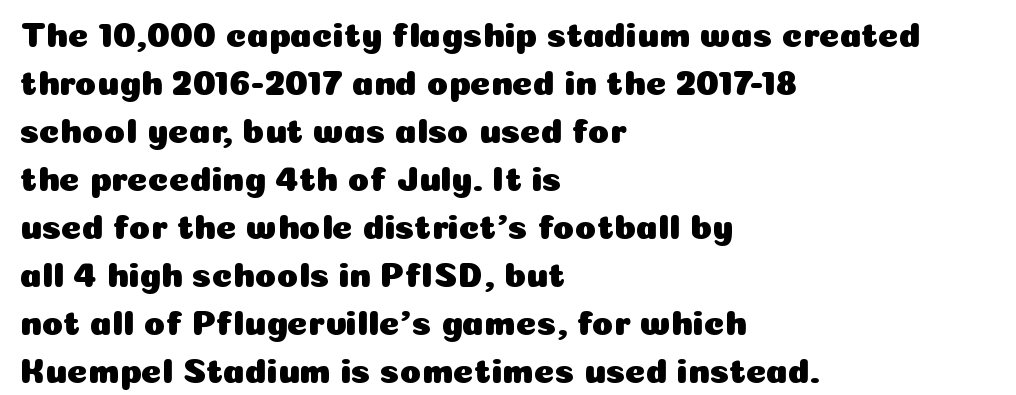
The image shows 35 px sans-serif type, upright; set left-aligned, normal line spacing (1.37x), normal letter spacing, not underlined; low stroke contrast and a medium x-height.
